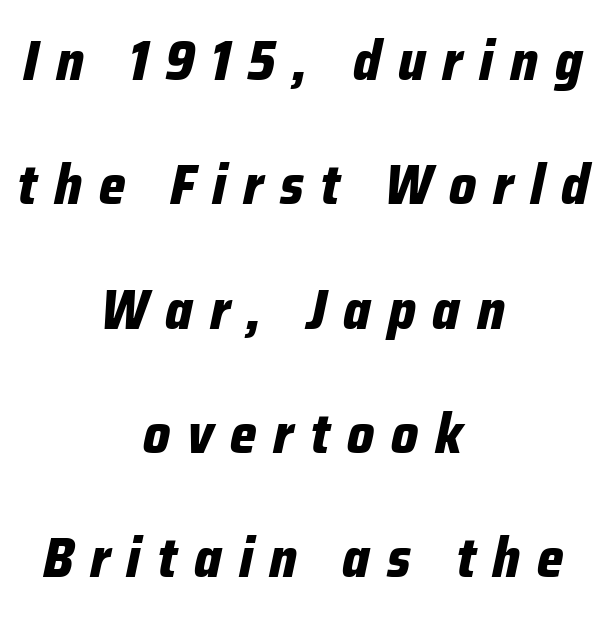
Loose tracking; the words dissolve into strings of separated letters. Varying glyph widths throughout — classic text-font behaviour. The zone under the glyphs is completely vacant. Typesetter's note: full bold, strokes at maximum text heaviness. Whoever set this chose breathing room over compactness in the vertical rhythm.
